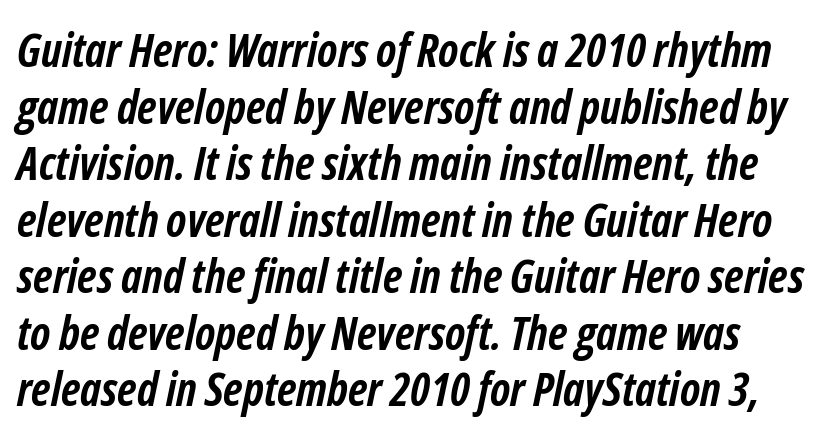
The letters advance in unequal steps, a hallmark of proportional type. The passage shown leans; its letterforms are oblique. Summary of weight: heavy, a full bold. Each row of text sits above clean, open space. This sample uses plain, unmodified letter spacing.
